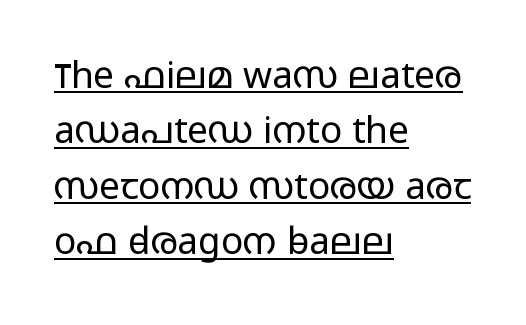
Q: Is the text bold? A: No.
Q: Is the text italic (slanted)? A: No, it is upright.
Q: Is the typeface a serif or a sans-serif typeface? A: Sans-serif.
Q: Is the text underlined? A: Yes.
Q: How is the paragraph aligned? A: Left-aligned.
Q: Is the spacing between letters normal or unusually wide? A: Normal.
Q: Is the spacing between lines tight, normal or loose? A: Normal.
Q: Width (condensed, normal, or wide)? A: Wide.
Q: Stroke contrast? A: Low.
Q: x-height? A: Medium.
Q: Monospaced? A: No.
